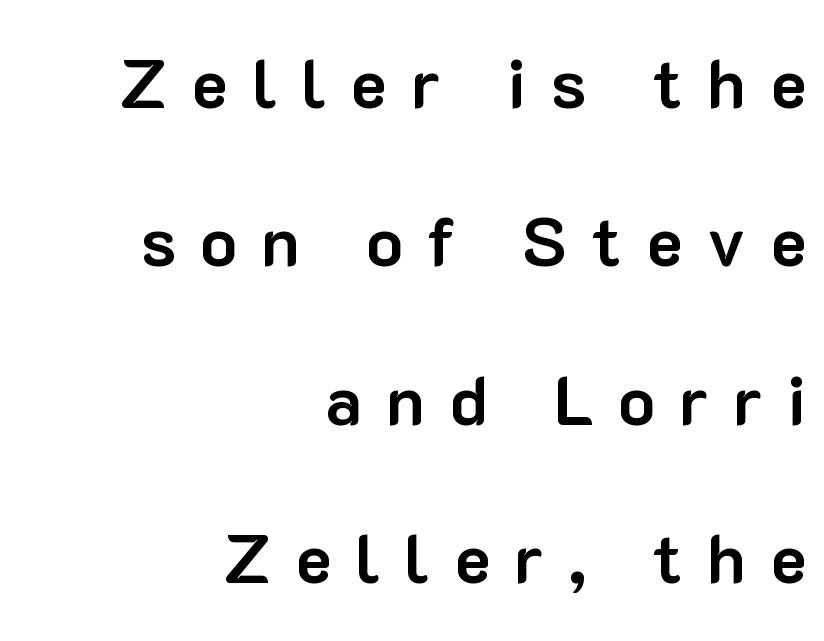
Q: Is the text bold? A: Yes.
Q: Is the text italic (slanted)? A: No, it is upright.
Q: Is the typeface a serif or a sans-serif typeface? A: Sans-serif.
Q: Is the text underlined? A: No.
Q: How is the paragraph aligned? A: Right-aligned.
Q: Is the spacing between letters normal or unusually wide? A: Unusually wide.
Q: Is the spacing between lines tight, normal or loose? A: Loose.
Q: Width (condensed, normal, or wide)? A: Normal.
Q: Stroke contrast? A: Low.
Q: x-height? A: Medium.
Q: Monospaced? A: No.
